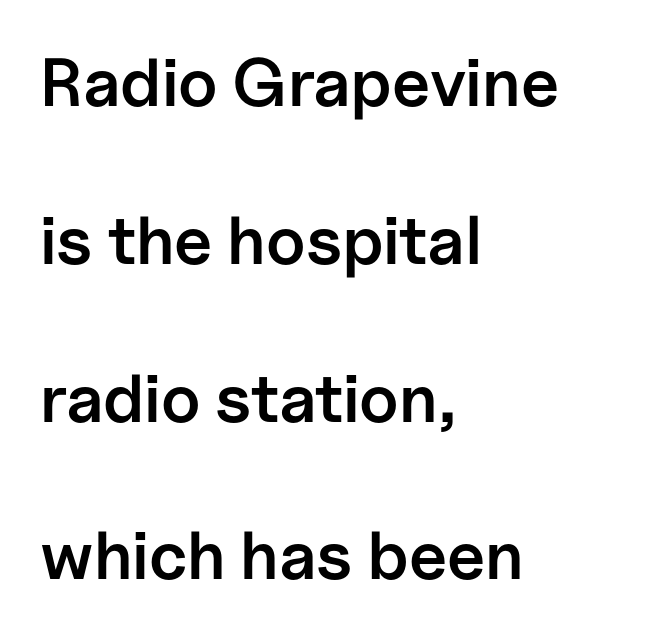
Q: Is the text bold? A: Semi-bold.
Q: Is the text italic (slanted)? A: No, it is upright.
Q: Is the typeface a serif or a sans-serif typeface? A: Sans-serif.
Q: Is the text underlined? A: No.
Q: How is the paragraph aligned? A: Left-aligned.
Q: Is the spacing between letters normal or unusually wide? A: Normal.
Q: Is the spacing between lines tight, normal or loose? A: Loose.
Q: Width (condensed, normal, or wide)? A: Normal.
Q: Stroke contrast? A: Low.
Q: x-height? A: Medium.
Q: Monospaced? A: No.
